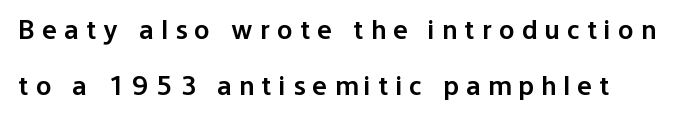
Serifs: no, the terminals of the letterforms are clean. Caption: semibold face, moderately heavy strokes. Rows of type keep a wide berth in the vertical direction. Check under the words: just untouched page. Characters follow at a spacing far wider than the type designer built in.
